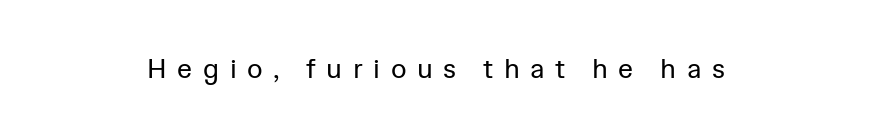
Characters remain perfectly vertical along every line. Nothing heavy about these letters — not bold at all. The foot of each line stays bare and open. The paragraph shown floats in the horizontal middle. A typesetter would call this heavily tracked-out type.
